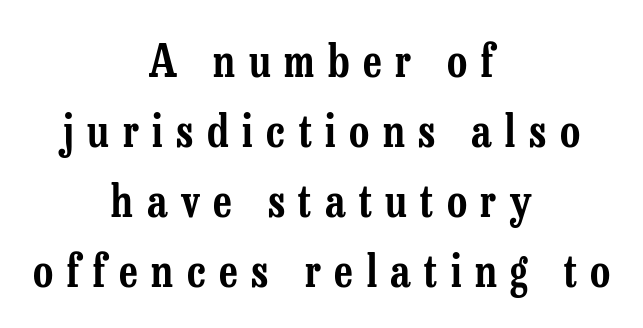
The image shows 44 px condensed serif type, upright; set centered, normal line spacing (1.59x), unusually wide letter spacing (+0.31 em), not underlined; low stroke contrast and a medium x-height.
